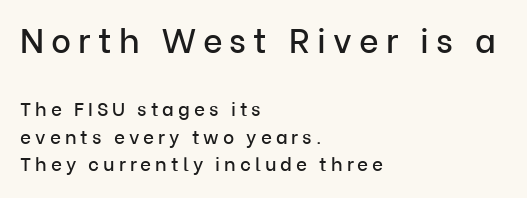
This rendering widens character spacing well past its baseline value. No italicization has been applied; the sample stays upright. Glance below the letters and you will spot only blank space. Rows of type keep a routine distance in the vertical direction.
